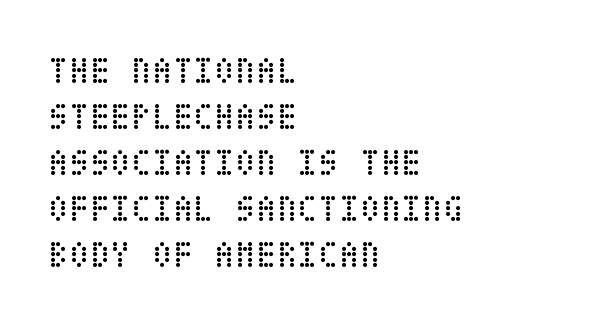
{"italic": "no", "bold": "no", "weight": "regular", "width": "condensed", "stroke_contrast": "low", "x_height": "large", "underline": "no", "align": "left", "line_spacing_ratio": 1.21, "letter_spacing": "normal", "letter_spacing_em": 0.0, "glyph_px": 38}
